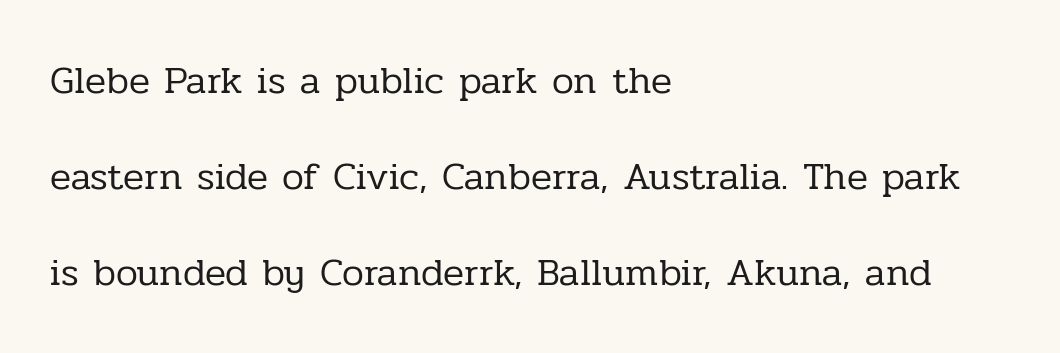
Q: Is the text bold? A: No.
Q: Is the text italic (slanted)? A: No, it is upright.
Q: Is the typeface a serif or a sans-serif typeface? A: Serif.
Q: Is the text underlined? A: No.
Q: How is the paragraph aligned? A: Left-aligned.
Q: Is the spacing between letters normal or unusually wide? A: Normal.
Q: Is the spacing between lines tight, normal or loose? A: Loose.
Q: Width (condensed, normal, or wide)? A: Normal.
Q: Stroke contrast? A: Low.
Q: x-height? A: Medium.
Q: Monospaced? A: No.
